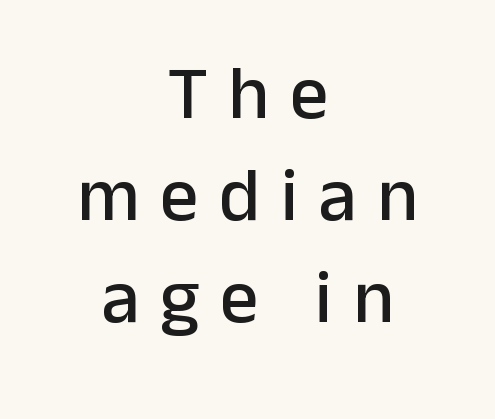
Q: Is the text italic (slanted)? A: No, it is upright.
Q: Is the typeface a serif or a sans-serif typeface? A: Sans-serif.
Q: Is the text underlined? A: No.
Q: How is the paragraph aligned? A: Centered.
Q: Is the spacing between letters normal or unusually wide? A: Unusually wide.
Q: Is the spacing between lines tight, normal or loose? A: Normal.
Q: Width (condensed, normal, or wide)? A: Normal.
Q: Stroke contrast? A: Low.
Q: x-height? A: Medium.
Q: Monospaced? A: No.
